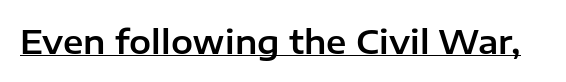
Q: Is the text italic (slanted)? A: No, it is upright.
Q: Is the typeface a serif or a sans-serif typeface? A: Sans-serif.
Q: Is the text underlined? A: Yes.
Q: Is the spacing between letters normal or unusually wide? A: Normal.
Q: Width (condensed, normal, or wide)? A: Normal.
Q: Stroke contrast? A: Low.
Q: x-height? A: Medium.
Q: Monospaced? A: No.
